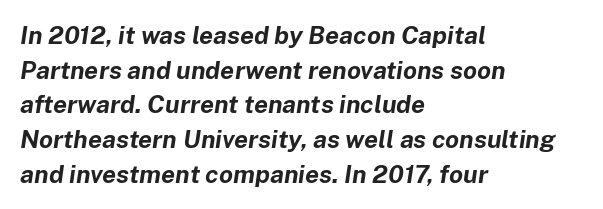
{"italic": "yes", "lean": "right", "slant_degrees": 8, "bold": "yes", "underline": "no", "align": "left", "line_spacing": "normal", "line_spacing_ratio": 1.39, "letter_spacing": "normal", "letter_spacing_em": 0.0, "glyph_px": 25}
